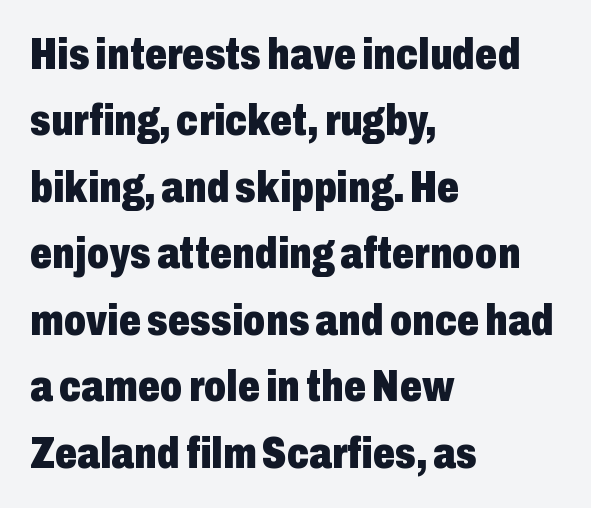
Letter spacing: default. A full-strength bold gives these letters their thick strokes. Regular leading. Decoration check: the copy has no underline. This is roman type, the default non-slanted kind.
